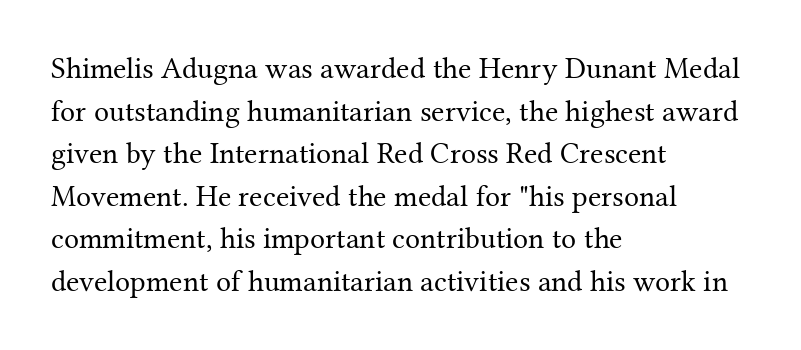
The typography opts for an upright posture over an oblique one. Spacing verdict: proportional, widths tailored to each character. The type is set solid horizontally, with unmodified tracking. A quiet, ordinary-to-light weight characterises the typeface. Layout note: lines flush left. Notice how descenders clear the ascenders below comfortably — that's standard leading.
